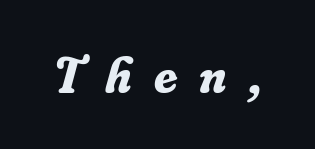
The image shows 51 px bold serif type, italic (leaning right); set unusually wide letter spacing (+0.43 em), not underlined; low stroke contrast and a small x-height.
